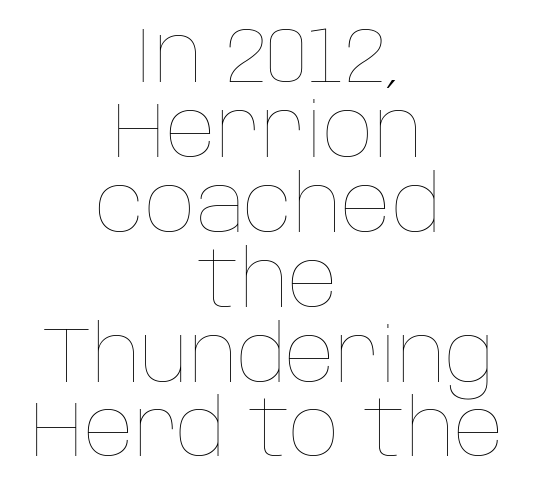
The horizontal fit of the characters is conventional and even. Do the letters lean? They stand straight. The space directly below the letters is spotless. Regarding leading, the lines here are crowded together. Is this a fixed-width face? No — the glyphs have proportional, varying widths. Stems and bowls with no extra thickness — not bold.
